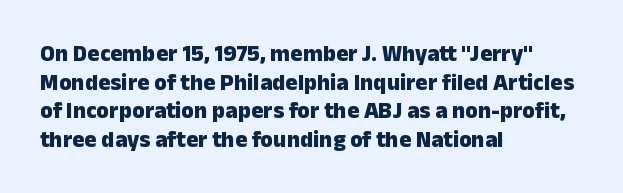
Q: Is the text bold? A: Yes.
Q: Is the text italic (slanted)? A: No, it is upright.
Q: Is the text underlined? A: No.
Q: How is the paragraph aligned? A: Left-aligned.
Q: Is the spacing between letters normal or unusually wide? A: Normal.
Q: Is the spacing between lines tight, normal or loose? A: Normal.
